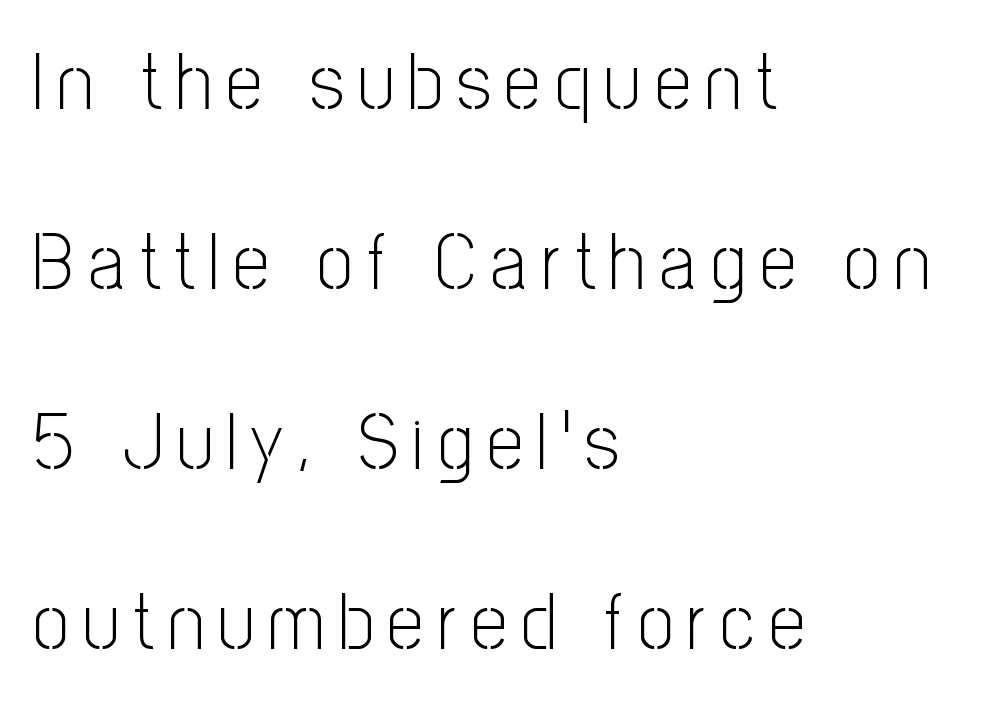
The image shows 80 px light, condensed sans-serif type, upright; set left-aligned, loose line spacing (2.25x), not underlined; low stroke contrast and a medium x-height.
